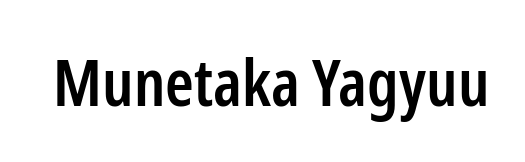
{"serif": "no", "italic": "no", "bold": "semi", "weight": "semibold", "width": "condensed", "stroke_contrast": "low", "x_height": "medium", "monospaced": "no", "underline": "no", "letter_spacing": "normal", "letter_spacing_em": 0.0, "glyph_px": 65}
